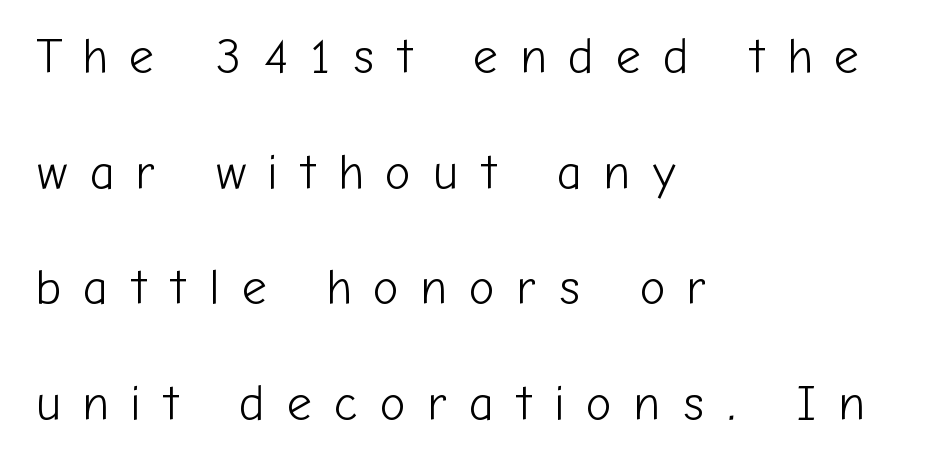
{"serif": "no", "italic": "no", "bold": "no", "weight": "light", "width": "normal", "stroke_contrast": "low", "x_height": "medium", "monospaced": "no", "underline": "no", "align": "left", "line_spacing": "loose", "line_spacing_ratio": 2.36, "letter_spacing": "wide", "letter_spacing_em": 0.44, "glyph_px": 49}
